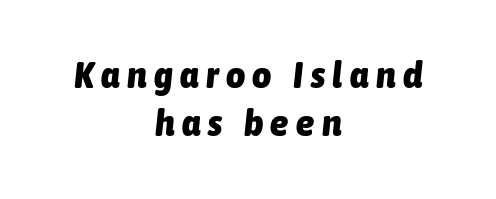
The whole block is typeset with a tilt. Look at the tracking — it's clearly loosened, letters drifting apart. Character widths vary here, with narrow letters taking less room than wide ones. The zone under the glyphs is completely vacant. Compared with a flush-left layout, this one balances lines on the center instead.
